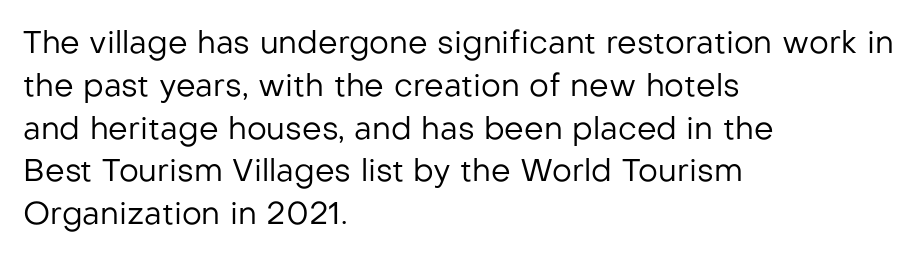
Q: Is the text bold? A: No.
Q: Is the text italic (slanted)? A: No, it is upright.
Q: Is the typeface a serif or a sans-serif typeface? A: Sans-serif.
Q: Is the text underlined? A: No.
Q: How is the paragraph aligned? A: Left-aligned.
Q: Is the spacing between letters normal or unusually wide? A: Normal.
Q: Is the spacing between lines tight, normal or loose? A: Normal.
Q: Width (condensed, normal, or wide)? A: Normal.
Q: Stroke contrast? A: Low.
Q: x-height? A: Medium.
Q: Monospaced? A: No.
